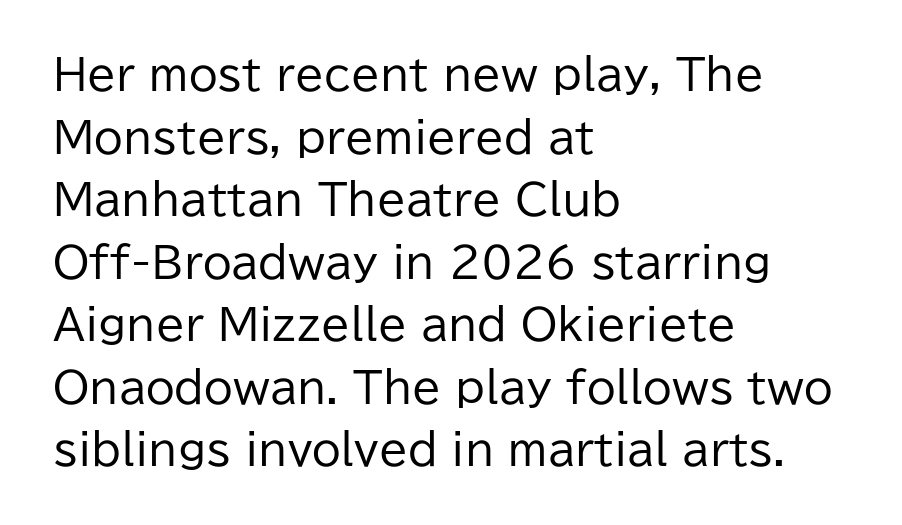
Stroke mass is kept to a normal reading level or below. The rendering shows plain stroke endings on the letterforms — a sans-serif design. Notice how the stems are strictly vertical — no italics here. The passage shown is not underscored anywhere.
